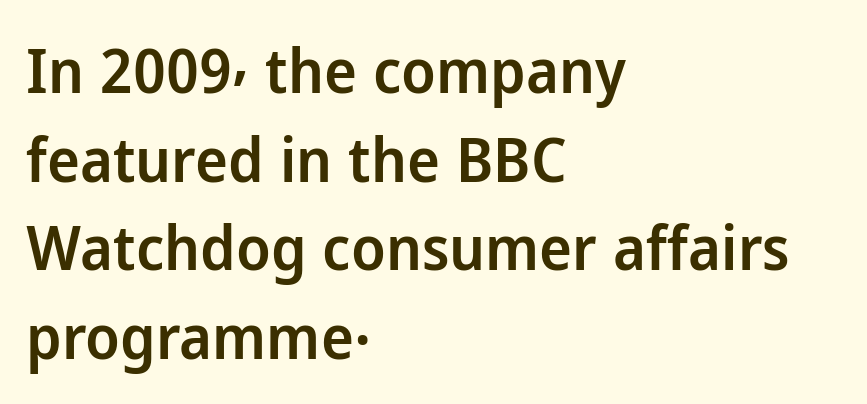
Q: Is the text bold? A: Semi-bold.
Q: Is the text italic (slanted)? A: No, it is upright.
Q: Is the typeface a serif or a sans-serif typeface? A: Sans-serif.
Q: Is the text underlined? A: No.
Q: How is the paragraph aligned? A: Left-aligned.
Q: Is the spacing between letters normal or unusually wide? A: Normal.
Q: Is the spacing between lines tight, normal or loose? A: Normal.
Q: Width (condensed, normal, or wide)? A: Normal.
Q: Stroke contrast? A: Low.
Q: x-height? A: Medium.
Q: Monospaced? A: No.
